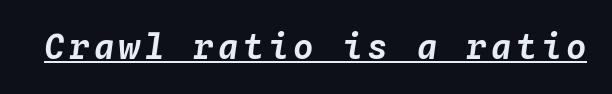
The image shows 34 px text type, italic (leaning right), monospaced; set underlined; low stroke contrast and a medium x-height.
